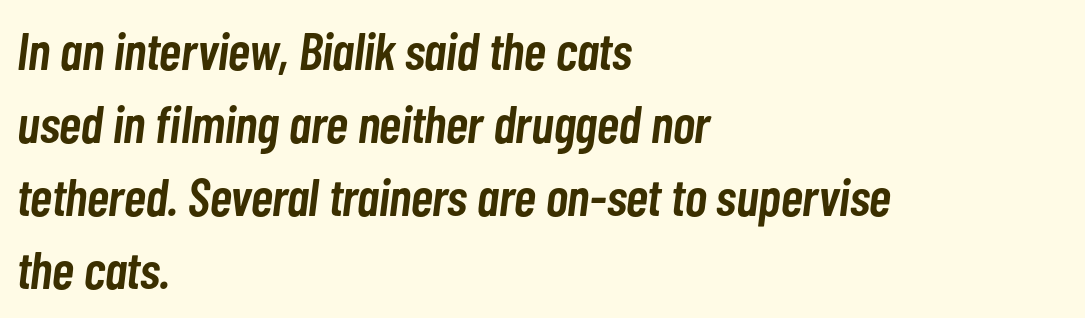
{"italic": "yes", "lean": "right", "slant_degrees": 7, "bold": "semi", "weight": "semibold", "width": "condensed", "stroke_contrast": "low", "x_height": "medium", "monospaced": "no", "underline": "no", "align": "left", "line_spacing": "normal", "line_spacing_ratio": 1.38, "letter_spacing": "normal", "letter_spacing_em": 0.0, "glyph_px": 53}
